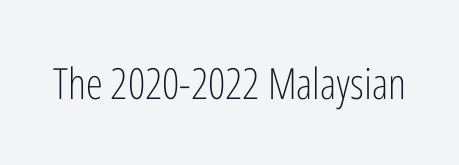
The image shows 43 px light, condensed sans-serif type, upright; set normal letter spacing, not underlined; low stroke contrast and a medium x-height.
